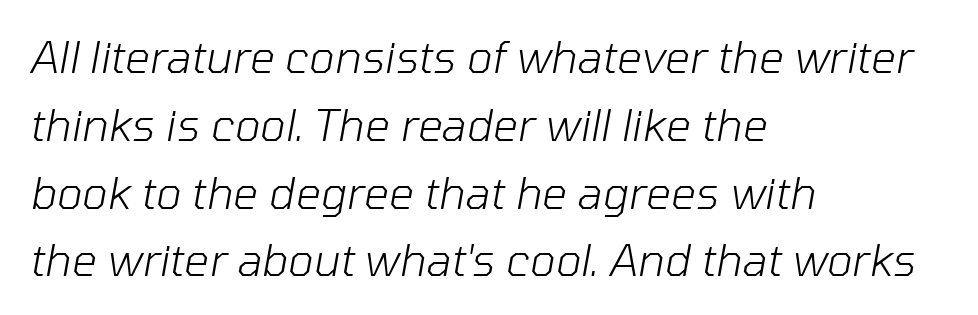
{"italic": "yes", "lean": "right", "slant_degrees": 10, "bold": "no", "weight": "light", "width": "normal", "stroke_contrast": "low", "x_height": "medium", "monospaced": "no", "underline": "no", "align": "left", "line_spacing": "normal", "line_spacing_ratio": 1.54, "letter_spacing": "normal", "letter_spacing_em": 0.0, "glyph_px": 44}
